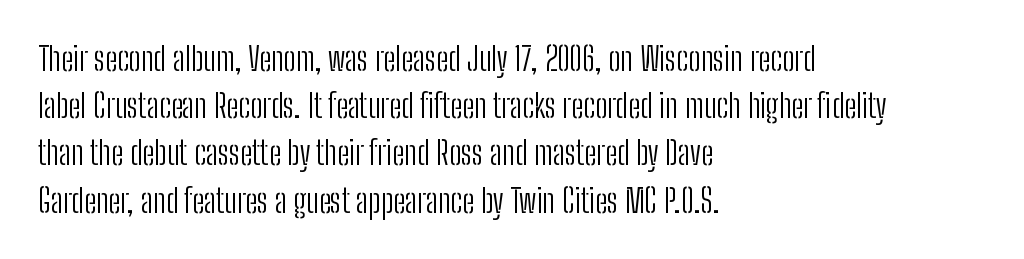
{"serif": "no", "italic": "no", "bold": "no", "weight": "light", "width": "condensed", "stroke_contrast": "low", "x_height": "medium", "monospaced": "no", "underline": "no", "align": "left", "line_spacing": "normal", "line_spacing_ratio": 1.43, "letter_spacing": "normal", "letter_spacing_em": 0.0, "glyph_px": 33}
